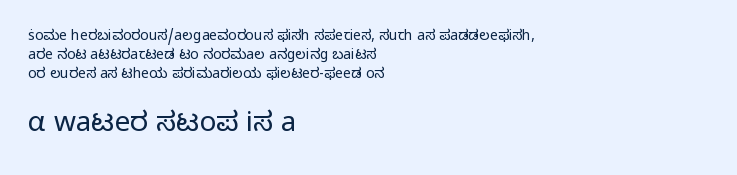
Observe the ordinary spacing: letters are neighbours, not strangers. Compared with typical paragraphs, the rows here are spaced about the same. These lines stack with their left ends in a neat column. The weight would be labelled regular, book, light, or lighter still. Is this a fixed-width face? No — the glyphs have proportional, varying widths. Classification — sans serif.
